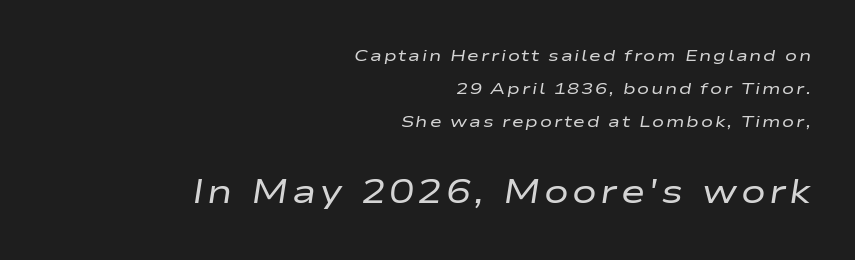
The image shows 33 px regular-weight, wide type, italic (leaning right); set right-aligned, loose line spacing (2.06x), not underlined; the second (bottom) block is 2.06x larger; low stroke contrast and a medium x-height.
